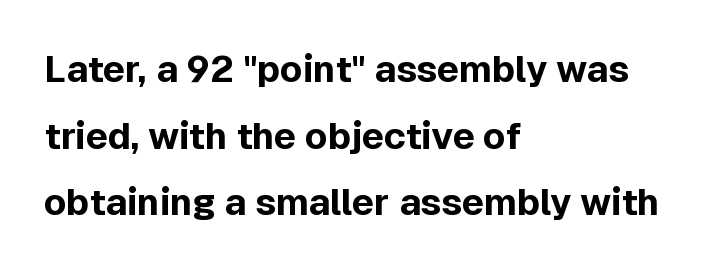
Look at the stroke-to-counter ratio: heavy, a bold. The typesetter chose a ragged-right arrangement here. Descenders are the only things crossing below the line. Are there feet on the stems? There aren't — it's a sans. Vertical strokes here are truly vertical.
